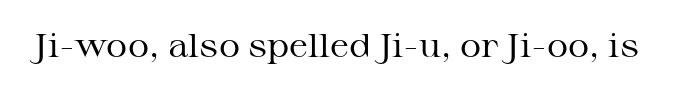
Letters have the restrained weight of plain body copy at most. The typeface chosen for these lines features serifs. The gaps between neighbouring characters are ordinary and unremarkable. The typography opts for an upright posture over an oblique one. The letters advance in unequal steps, a hallmark of proportional type.
